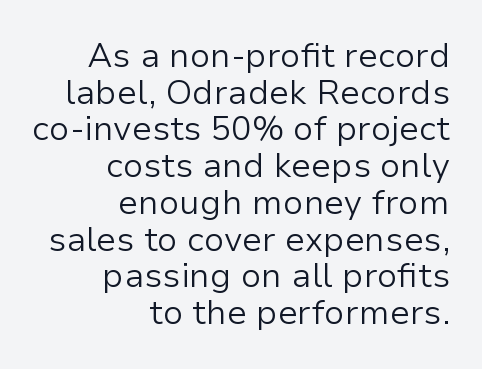
{"serif": "no", "italic": "no", "bold": "no", "weight": "light", "width": "normal", "stroke_contrast": "low", "x_height": "medium", "monospaced": "no", "underline": "no", "align": "right", "line_spacing": "tight", "line_spacing_ratio": 1.08, "letter_spacing": "normal", "letter_spacing_em": 0.0, "glyph_px": 34}
